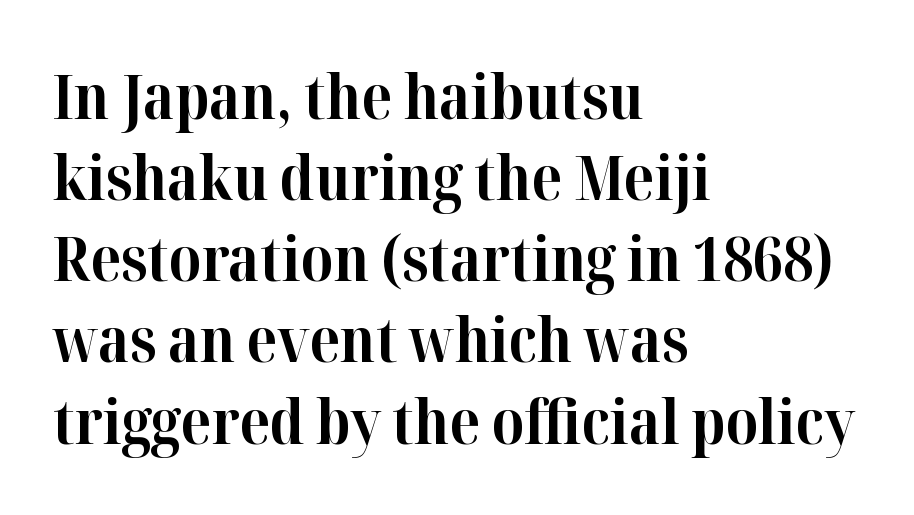
Check where the strokes stop: tiny serifs finish them off. This sample uses an upright cut, with every glyph sitting square on the baseline. Summary of vertical rhythm: regular, with standard interline spacing. The letters advance in unequal steps, a hallmark of proportional type. Stroke thickness is high; the sample reads as a true bold. Observe the ordinary spacing: letters are neighbours, not strangers.
